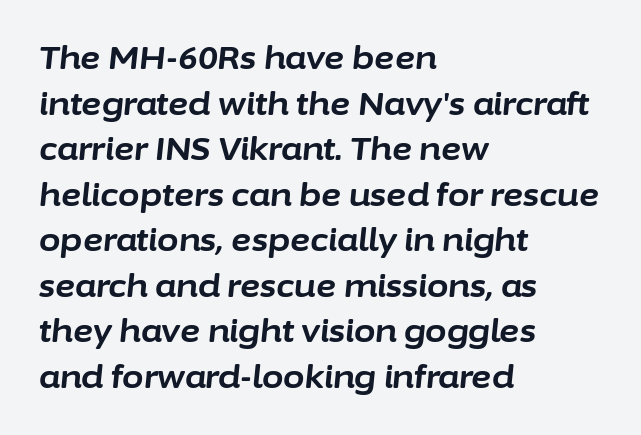
A normal amount of white space separates one row of letters from the next. The sample has been set heavy, in full bold. When letters slant like this, we call the style italic. Letter spacing: default. Think of a printed novel: that variable character pitch is what you see here. Unmarked baselines from the first word to the last.
